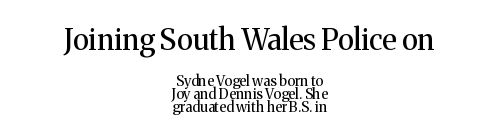
{"serif": "yes", "italic": "no", "bold": "no", "weight": "regular", "width": "normal", "stroke_contrast": "medium", "x_height": "medium", "monospaced": "no", "underline": "no", "align": "center", "line_spacing": "tight", "line_spacing_ratio": 0.95, "letter_spacing": "normal", "letter_spacing_em": 0.0, "larger_block": "first", "size_ratio": 2.07, "glyph_px": 29}
